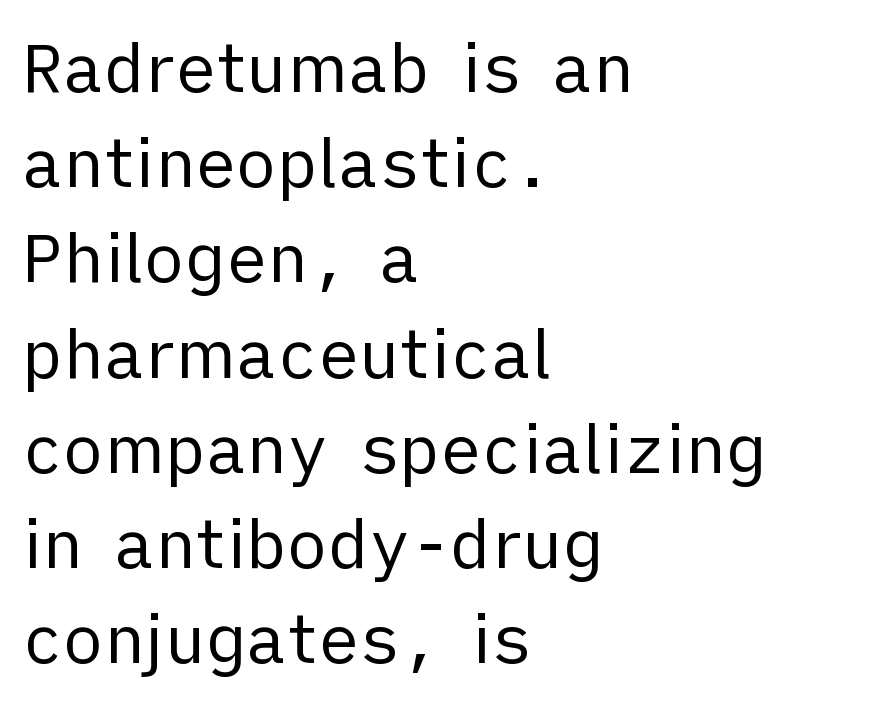
{"serif": "no", "italic": "no", "bold": "no", "weight": "regular", "width": "normal", "stroke_contrast": "low", "x_height": "medium", "monospaced": "no", "underline": "no", "align": "left", "line_spacing": "normal", "line_spacing_ratio": 1.4, "letter_spacing": "normal", "letter_spacing_em": 0.0, "glyph_px": 68}
